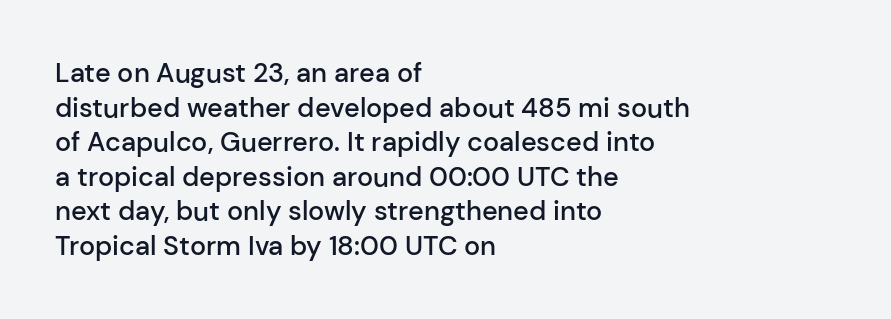
{"italic": "no", "bold": "semi", "underline": "no", "align": "left", "line_spacing": "normal", "line_spacing_ratio": 1.28, "letter_spacing": "normal", "letter_spacing_em": 0.0, "glyph_px": 27}
